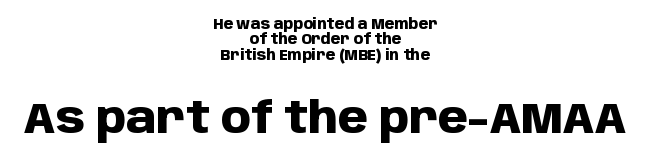
{"serif": "no", "italic": "no", "bold": "yes", "weight": "heavy", "width": "normal", "stroke_contrast": "low", "x_height": "large", "monospaced": "no", "underline": "no", "align": "center", "line_spacing": "tight", "line_spacing_ratio": 1.1, "letter_spacing": "normal", "letter_spacing_em": 0.0, "larger_block": "second", "size_ratio": 3.07, "glyph_px": 43}
